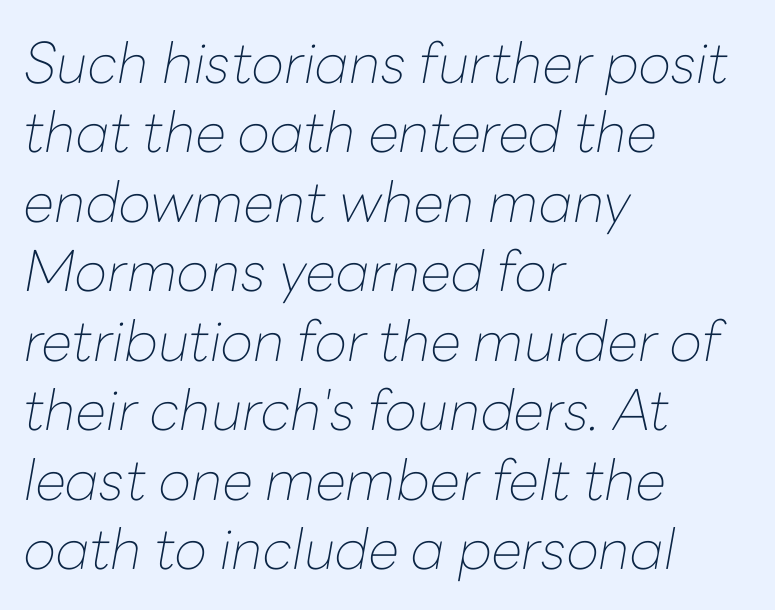
The image shows 56 px thin type, italic (leaning right); set left-aligned, line spacing 1.24x, normal letter spacing, not underlined; low stroke contrast and a medium x-height.
